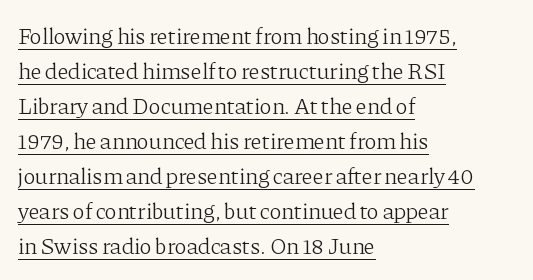
The image shows 23 px text type, upright; set left-aligned, normal line spacing (1.52x), normal letter spacing, underlined.
